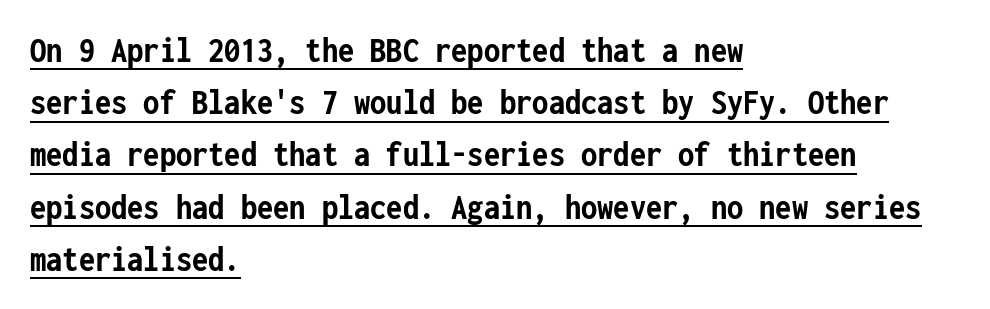
Q: Is the text bold? A: Yes.
Q: Is the text italic (slanted)? A: No, it is upright.
Q: Is the typeface a serif or a sans-serif typeface? A: Sans-serif.
Q: Is the text underlined? A: Yes.
Q: How is the paragraph aligned? A: Left-aligned.
Q: Is the spacing between letters normal or unusually wide? A: Normal.
Q: Is the spacing between lines tight, normal or loose? A: Normal.
Q: Width (condensed, normal, or wide)? A: Condensed.
Q: Stroke contrast? A: Low.
Q: x-height? A: Medium.
Q: Monospaced? A: Yes.
